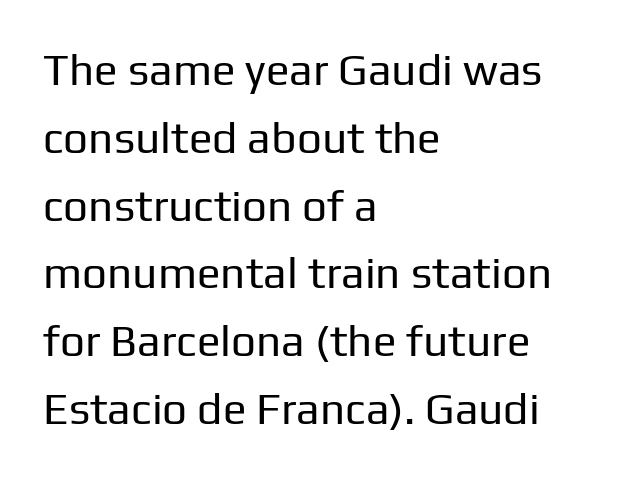
The image shows 44 px regular-weight sans-serif type, upright; set left-aligned, normal line spacing (1.54x), normal letter spacing, not underlined; low stroke contrast and a medium x-height.
